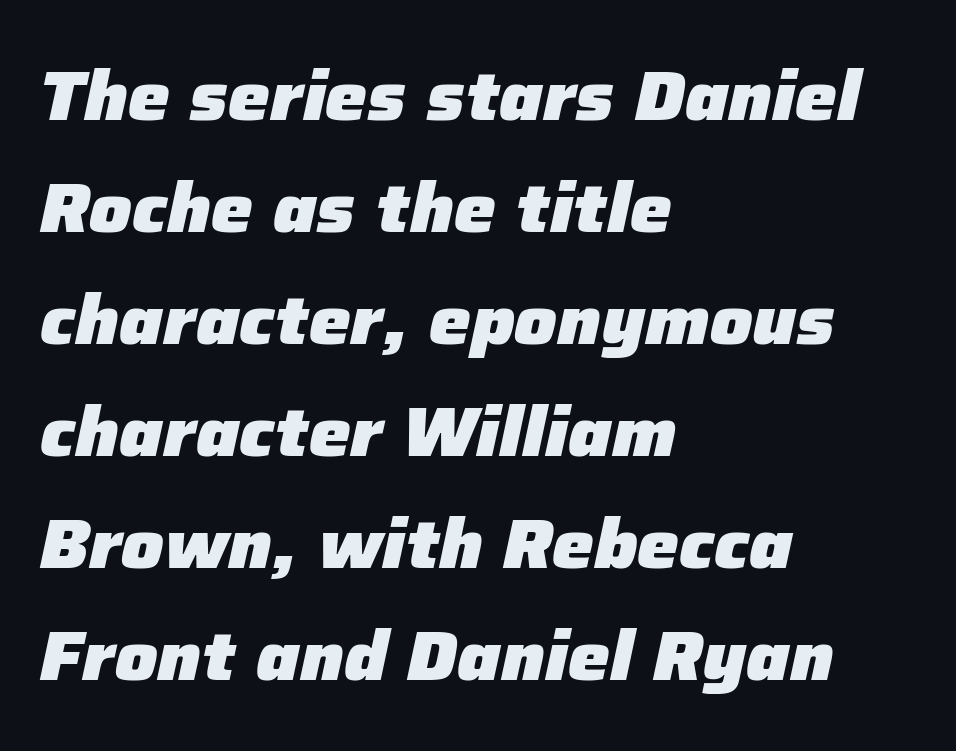
Q: Is the text bold? A: Yes.
Q: Is the text italic (slanted)? A: Yes, it leans right by about 12 degrees.
Q: Is the text underlined? A: No.
Q: How is the paragraph aligned? A: Left-aligned.
Q: Is the spacing between letters normal or unusually wide? A: Normal.
Q: Is the spacing between lines tight, normal or loose? A: Normal.
Q: Width (condensed, normal, or wide)? A: Normal.
Q: Stroke contrast? A: Low.
Q: x-height? A: Medium.
Q: Monospaced? A: No.
